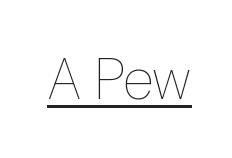
{"italic": "no", "bold": "no", "weight": "thin", "width": "normal", "stroke_contrast": "low", "x_height": "medium", "monospaced": "no", "underline": "yes", "letter_spacing": "normal", "letter_spacing_em": 0.0, "glyph_px": 58}
